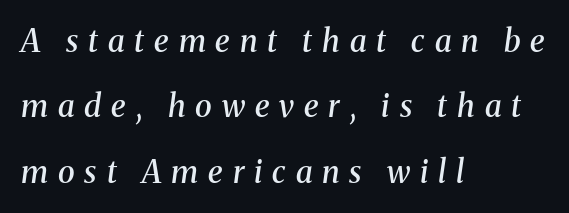
Observe the wide spacing: letters keep a clear distance from each other. Vertically, the passage feels expansive, rows floating well apart. The designer went with a serif here, giving each stem small feet. Designer's note — italics engaged.
